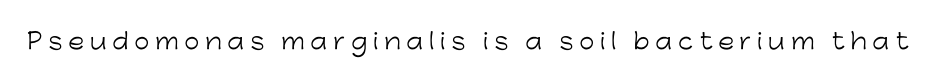
Tracking value appears strongly positive — letters spread wide. Ink coverage per letter is moderate at most. The lettering holds an erect, upright posture throughout. The space directly below the letters is spotless.
